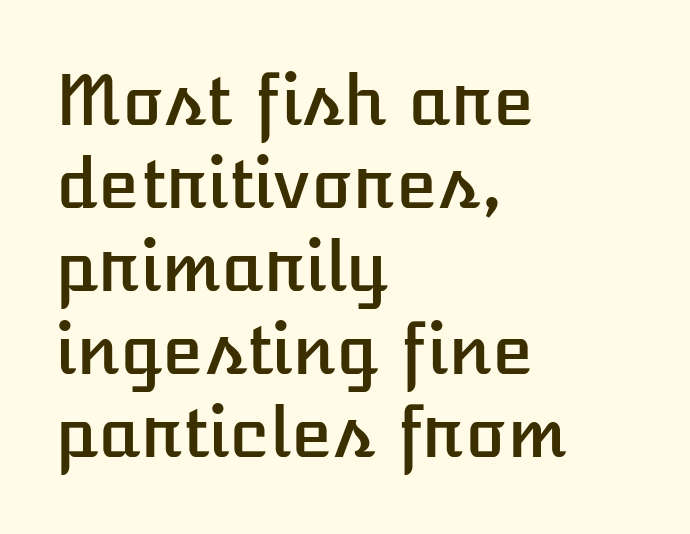
The image shows 68 px text type, upright; set left-aligned, line spacing 1.22x, normal letter spacing, not underlined; low stroke contrast and a medium x-height.
